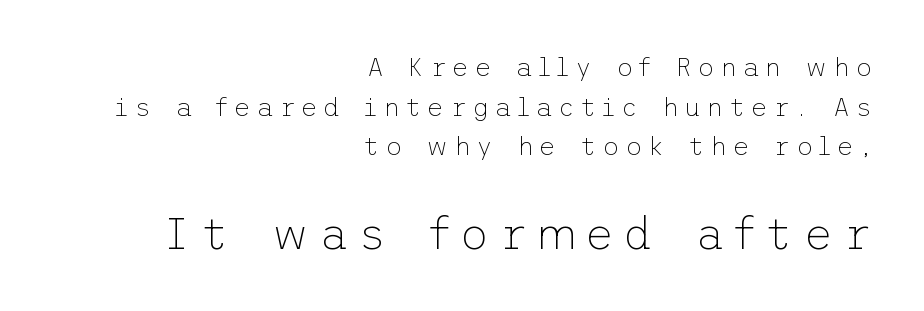
All the whitespace from short lines collects on the left. Compared with typical body copy, the letter spacing here is much looser. Honestly, the row spacing looks completely unremarkable. This layout puts the modest block above and the oversized block below. Does the type have serifs? No, each stem ends abruptly.
